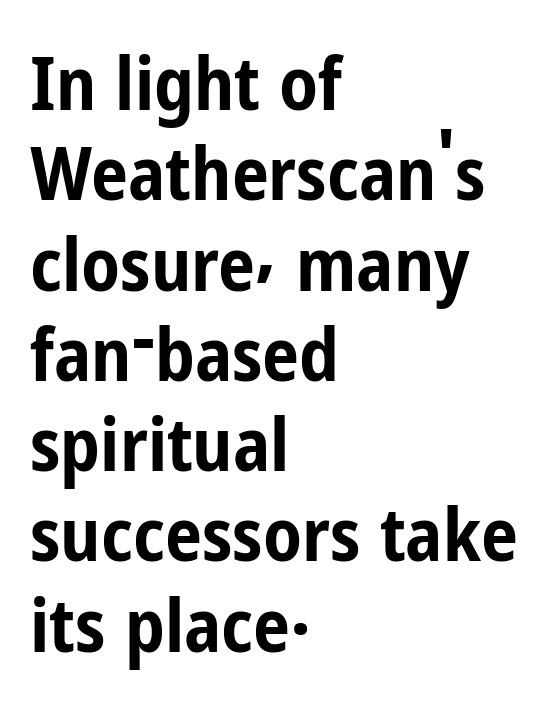
The image shows 74 px bold, condensed sans-serif type, upright; set left-aligned, line spacing 1.22x, normal letter spacing, not underlined; low stroke contrast and a medium x-height.
